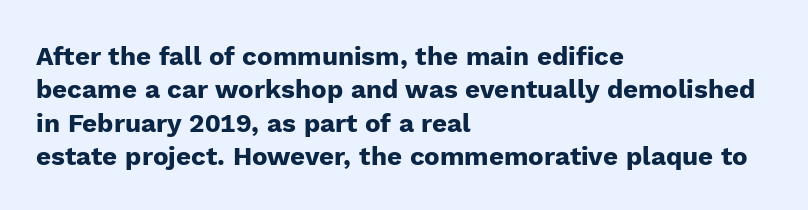
{"italic": "no", "bold": "yes", "underline": "no", "align": "left", "line_spacing": "normal", "line_spacing_ratio": 1.28, "letter_spacing": "normal", "letter_spacing_em": 0.0, "glyph_px": 26}
